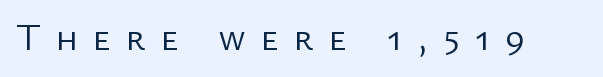
{"serif": "no", "italic": "no", "bold": "no", "weight": "regular", "width": "normal", "stroke_contrast": "low", "x_height": "medium", "monospaced": "no", "underline": "no", "letter_spacing": "wide", "letter_spacing_em": 0.41, "glyph_px": 37}
